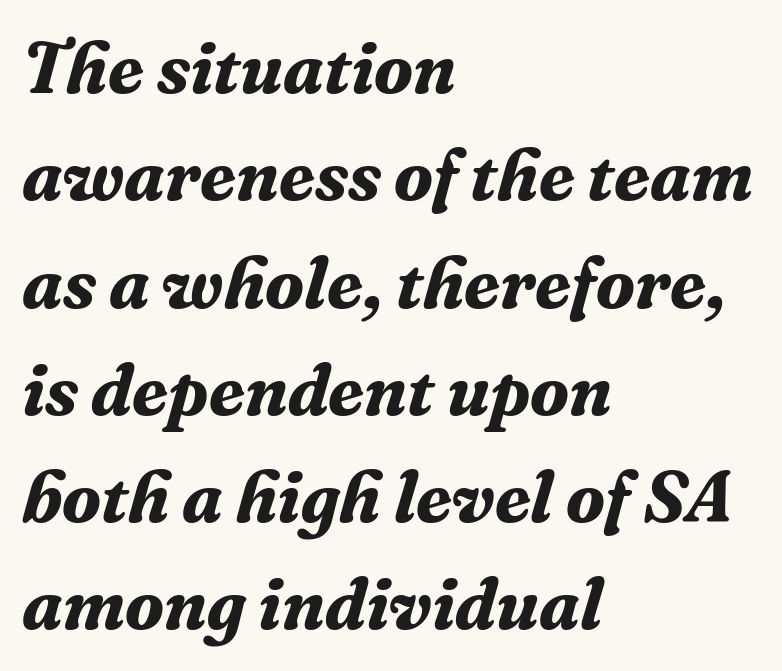
{"serif": "yes", "italic": "yes", "lean": "right", "slant_degrees": 16, "bold": "yes", "weight": "bold", "width": "normal", "stroke_contrast": "medium", "x_height": "medium", "monospaced": "no", "underline": "no", "align": "left", "line_spacing": "normal", "line_spacing_ratio": 1.49, "letter_spacing": "normal", "letter_spacing_em": 0.0, "glyph_px": 72}
